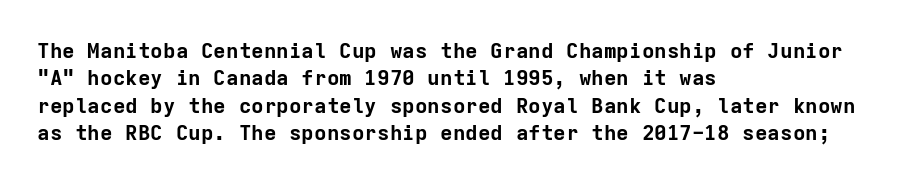
{"italic": "no", "bold": "yes", "underline": "no", "align": "left", "line_spacing": "normal", "line_spacing_ratio": 1.3, "letter_spacing": "normal", "letter_spacing_em": 0.0, "glyph_px": 21}
